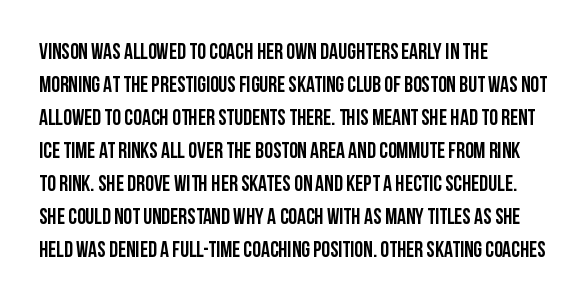
The image shows 22 px text type, upright; set left-aligned, normal line spacing (1.5x), normal letter spacing, not underlined.
